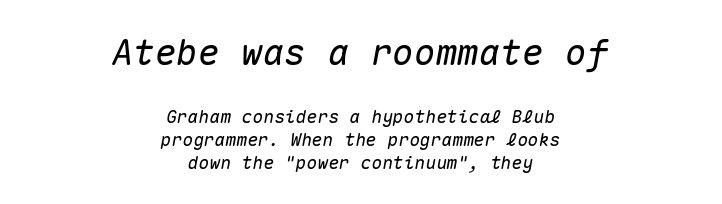
The image shows 36 px text type, italic (leaning right), monospaced; set centered, normal line spacing (1.3x), normal letter spacing, not underlined; the first (top) block is 2.0x larger; medium stroke contrast and a medium x-height.
